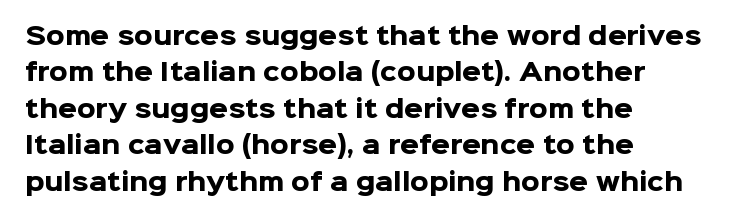
{"italic": "no", "bold": "yes", "underline": "no", "align": "left", "line_spacing": "normal", "line_spacing_ratio": 1.52, "letter_spacing": "normal", "letter_spacing_em": 0.0, "glyph_px": 24}
